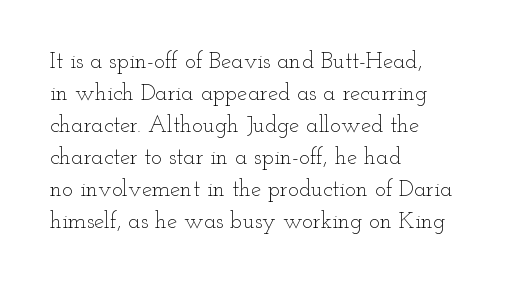
Q: Is the text bold? A: No.
Q: Is the text italic (slanted)? A: No, it is upright.
Q: Is the text underlined? A: No.
Q: How is the paragraph aligned? A: Left-aligned.
Q: Is the spacing between letters normal or unusually wide? A: Normal.
Q: Is the spacing between lines tight, normal or loose? A: Normal.
